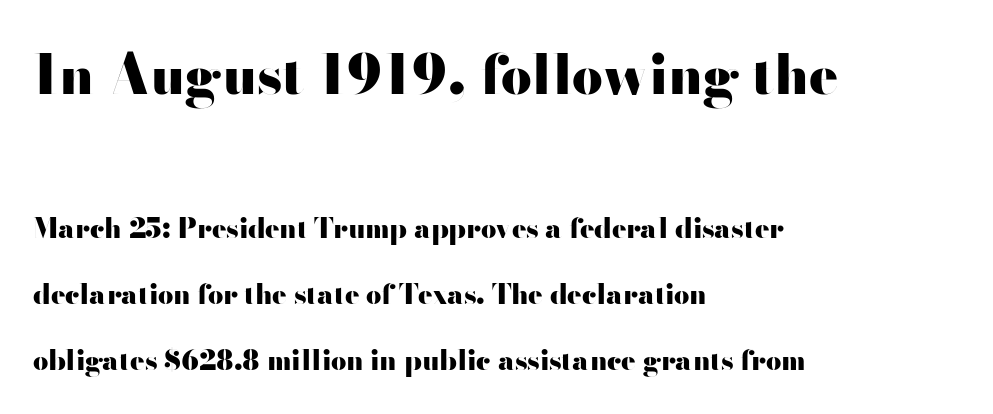
{"italic": "no", "bold": "yes", "weight": "heavy", "width": "wide", "stroke_contrast": "high", "x_height": "small", "monospaced": "no", "underline": "no", "align": "left", "line_spacing": "loose", "line_spacing_ratio": 2.43, "letter_spacing": "normal", "letter_spacing_em": 0.0, "larger_block": "first", "size_ratio": 2.0, "glyph_px": 54}
